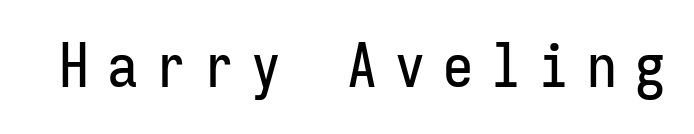
{"serif": "no", "italic": "no", "width": "condensed", "stroke_contrast": "low", "x_height": "medium", "monospaced": "yes", "underline": "no", "letter_spacing": "wide", "letter_spacing_em": 0.3, "glyph_px": 60}
